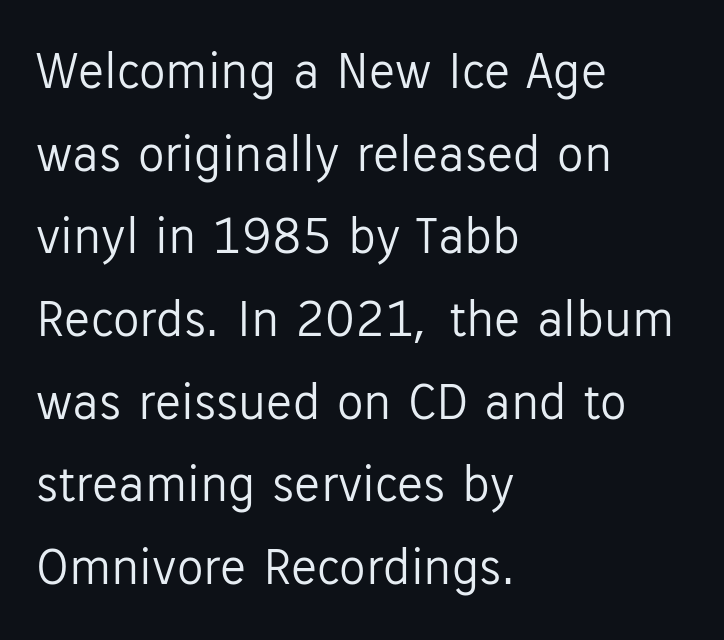
The image shows 53 px light sans-serif type, upright; set left-aligned, normal line spacing (1.56x), normal letter spacing, not underlined; low stroke contrast and a medium x-height.
